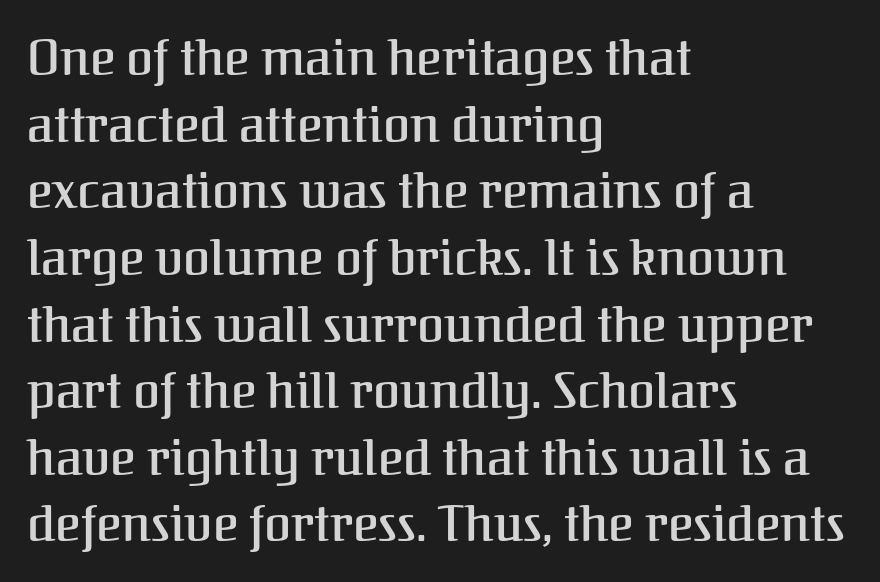
{"serif": "yes", "italic": "no", "width": "normal", "stroke_contrast": "medium", "x_height": "medium", "monospaced": "no", "underline": "no", "align": "left", "line_spacing": "normal", "line_spacing_ratio": 1.36, "letter_spacing": "normal", "letter_spacing_em": 0.0, "glyph_px": 49}
